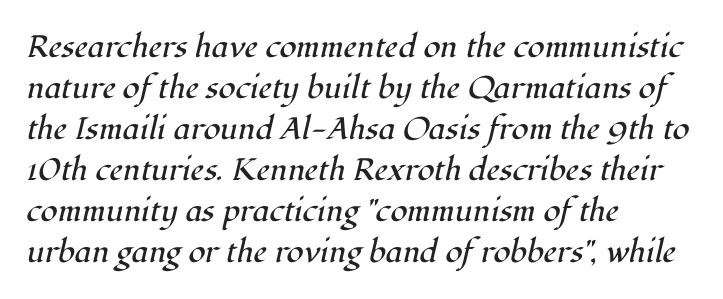
{"serif": "yes", "italic": "yes", "lean": "right", "slant_degrees": 12, "bold": "no", "weight": "regular", "width": "normal", "stroke_contrast": "high", "x_height": "medium", "monospaced": "no", "underline": "no", "align": "left", "line_spacing": "normal", "line_spacing_ratio": 1.32, "letter_spacing": "normal", "letter_spacing_em": 0.0, "glyph_px": 31}
